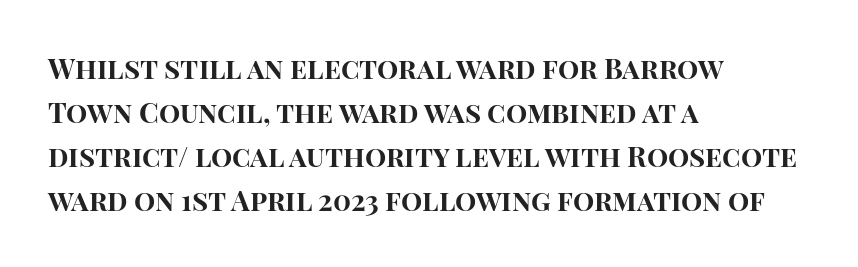
Characters remain perfectly vertical along every line. Horizontal bands of white between lines are of average thickness. Look at the stroke-to-counter ratio: heavy, a bold. Caption: standard tracking, unaltered. Type without underlining.
